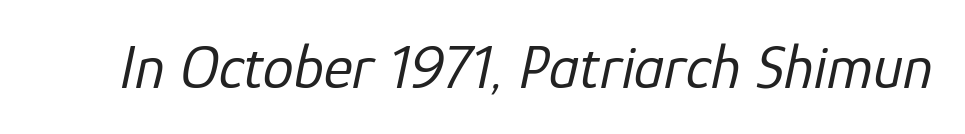
{"italic": "yes", "lean": "right", "slant_degrees": 12, "bold": "no", "weight": "regular", "width": "normal", "stroke_contrast": "low", "x_height": "medium", "monospaced": "no", "underline": "no", "letter_spacing": "normal", "letter_spacing_em": 0.0, "glyph_px": 62}
